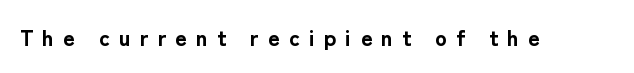
{"italic": "no", "bold": "yes", "underline": "no", "letter_spacing": "wide", "letter_spacing_em": 0.42, "glyph_px": 22}
